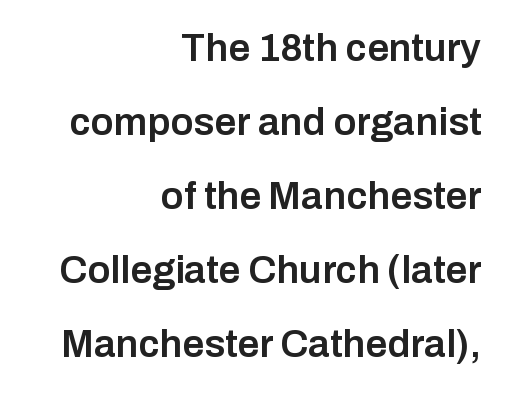
{"serif": "no", "italic": "no", "bold": "semi", "weight": "semibold", "width": "normal", "stroke_contrast": "low", "x_height": "medium", "monospaced": "no", "underline": "no", "align": "right", "line_spacing": "loose", "line_spacing_ratio": 1.9, "letter_spacing": "normal", "letter_spacing_em": 0.0, "glyph_px": 39}
